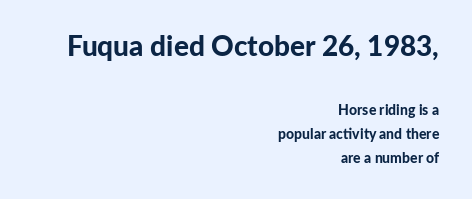
Q: Is the text bold? A: Yes.
Q: Is the text italic (slanted)? A: No, it is upright.
Q: Is the typeface a serif or a sans-serif typeface? A: Sans-serif.
Q: Is the text underlined? A: No.
Q: How is the paragraph aligned? A: Right-aligned.
Q: Is the spacing between letters normal or unusually wide? A: Normal.
Q: Is the spacing between lines tight, normal or loose? A: Normal.
Q: Which block of text is set in a larger size, the first (top) or the second (bottom)? A: The first (top) one.
Q: Width (condensed, normal, or wide)? A: Normal.
Q: Stroke contrast? A: Low.
Q: x-height? A: Medium.
Q: Monospaced? A: No.
